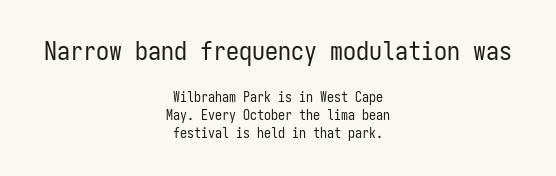
Q: Is the text bold? A: No.
Q: Is the text italic (slanted)? A: No, it is upright.
Q: Is the text underlined? A: No.
Q: How is the paragraph aligned? A: Centered.
Q: Is the spacing between letters normal or unusually wide? A: Normal.
Q: Is the spacing between lines tight, normal or loose? A: Normal.
Q: Which block of text is set in a larger size, the first (top) or the second (bottom)? A: The first (top) one.
